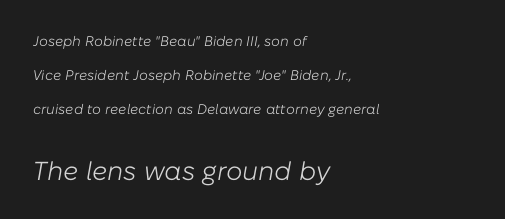
This rendering features lettering with no underline. Each word holds together tightly as a unit, with standard inter-letter gaps. The specimen reads as italic at a glance. Teacher's note: observe the even left margin — that is flush-left alignment. The vertical gap from one line to the next is large. Unbolded letterforms with no extra heft.
